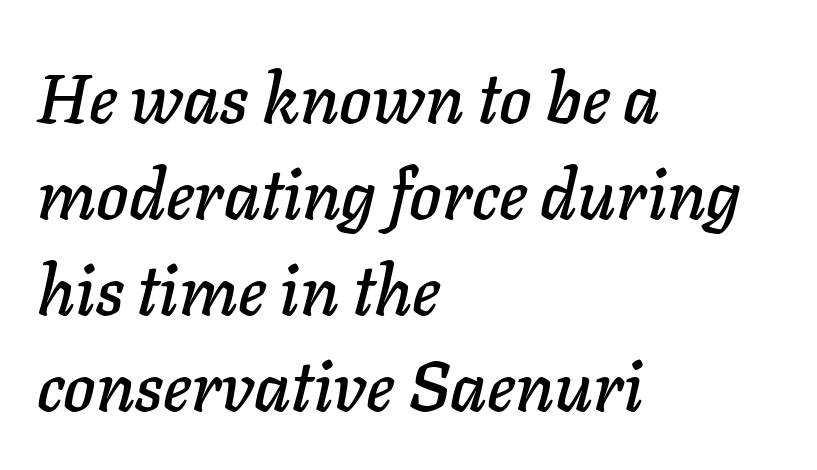
Q: Is the text italic (slanted)? A: Yes, it leans right by about 11 degrees.
Q: Is the text underlined? A: No.
Q: How is the paragraph aligned? A: Left-aligned.
Q: Is the spacing between letters normal or unusually wide? A: Normal.
Q: Is the spacing between lines tight, normal or loose? A: Normal.
Q: Width (condensed, normal, or wide)? A: Normal.
Q: Stroke contrast? A: Low.
Q: x-height? A: Medium.
Q: Monospaced? A: No.
